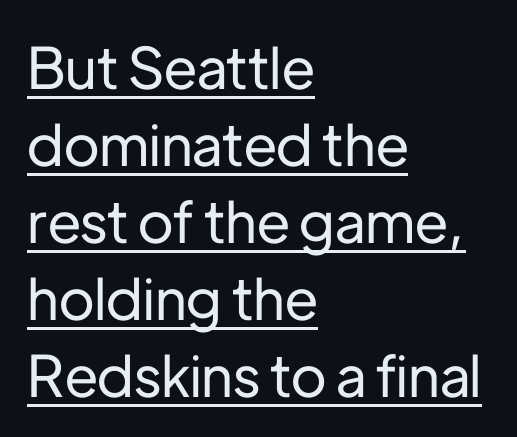
The image shows 57 px sans-serif type, upright; set left-aligned, normal line spacing (1.35x), normal letter spacing, underlined; low stroke contrast and a medium x-height.
